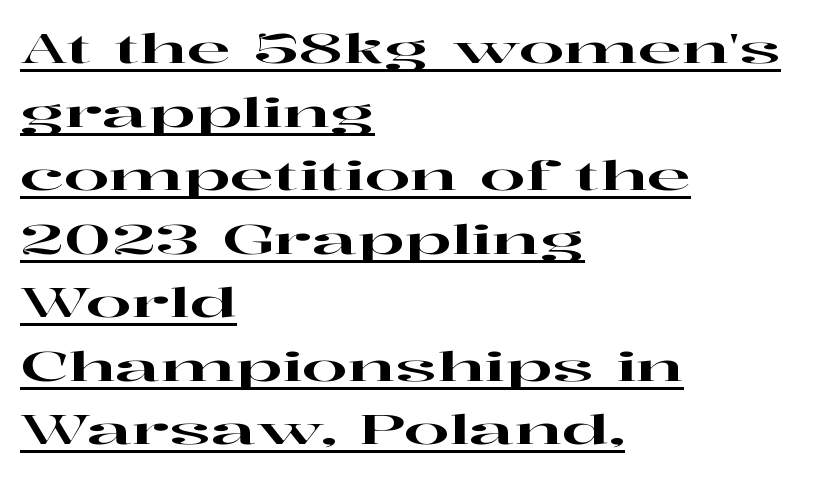
{"serif": "yes", "italic": "no", "width": "wide", "stroke_contrast": "high", "x_height": "medium", "monospaced": "no", "underline": "yes", "align": "left", "line_spacing": "normal", "line_spacing_ratio": 1.55, "letter_spacing": "normal", "letter_spacing_em": 0.0, "glyph_px": 41}
